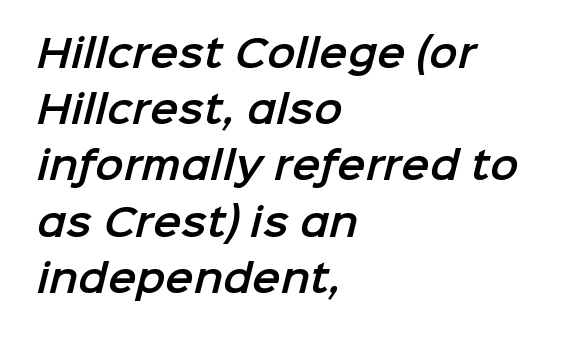
{"serif": "no", "width": "normal", "stroke_contrast": "low", "x_height": "medium", "monospaced": "no", "underline": "no", "align": "left", "line_spacing": "normal", "line_spacing_ratio": 1.48, "letter_spacing": "normal", "letter_spacing_em": 0.0, "glyph_px": 38}
